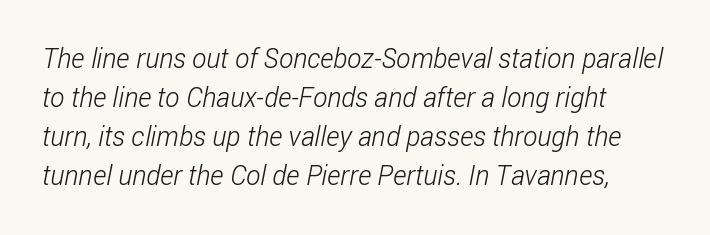
The strokes carry an ordinary text weight at most. Vertically, the passage feels balanced, rows spaced as you'd expect. Letter spacing: default. Has an underline been added? It has not.
